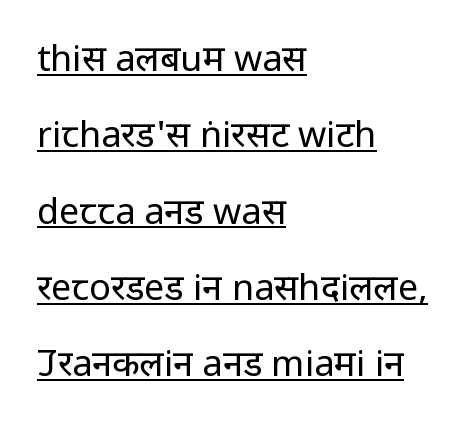
Q: Is the text bold? A: No.
Q: Is the text italic (slanted)? A: No, it is upright.
Q: Is the typeface a serif or a sans-serif typeface? A: Sans-serif.
Q: Is the text underlined? A: Yes.
Q: How is the paragraph aligned? A: Left-aligned.
Q: Is the spacing between letters normal or unusually wide? A: Normal.
Q: Is the spacing between lines tight, normal or loose? A: Loose.
Q: Width (condensed, normal, or wide)? A: Condensed.
Q: Stroke contrast? A: Low.
Q: x-height? A: Large.
Q: Monospaced? A: No.
